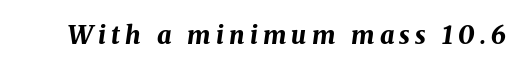
Bold? Absolutely — the strokes are thick and heavy. The area under the type is left untouched. Emphasis-style slanted type is in use. The passage shown has open, widely tracked lettering throughout.
